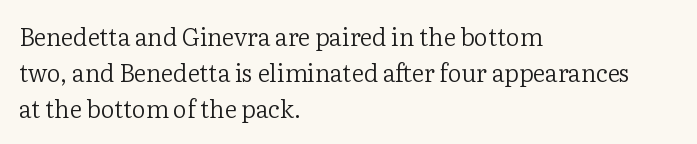
Q: Is the text bold? A: No.
Q: Is the text italic (slanted)? A: No, it is upright.
Q: Is the text underlined? A: No.
Q: How is the paragraph aligned? A: Left-aligned.
Q: Is the spacing between letters normal or unusually wide? A: Normal.
Q: Is the spacing between lines tight, normal or loose? A: Normal.
